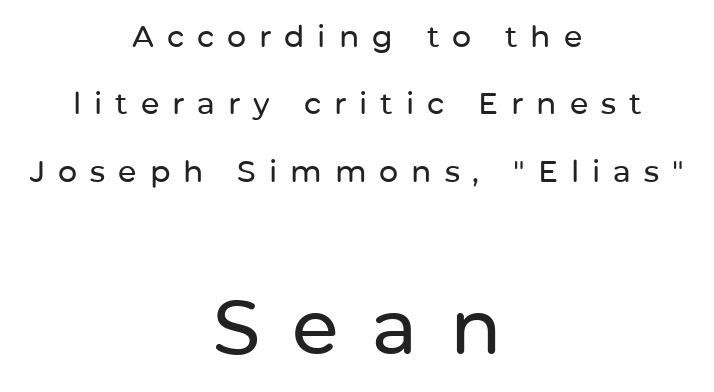
{"serif": "no", "italic": "no", "width": "normal", "stroke_contrast": "low", "x_height": "medium", "monospaced": "no", "underline": "no", "align": "center", "line_spacing": "loose", "line_spacing_ratio": 2.25, "letter_spacing": "wide", "letter_spacing_em": 0.43, "larger_block": "second", "size_ratio": 2.53, "glyph_px": 76}
